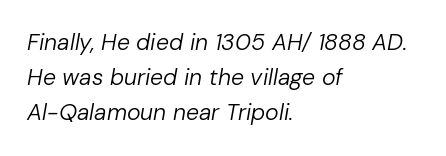
Counters stay open thanks to moderate or lighter strokes. This rendering uses left alignment, leaving the right contour irregular. Spacing between characters is what you'd get straight out of the box. Reading down the column, the eye jumps a familiar distance to each next line.
